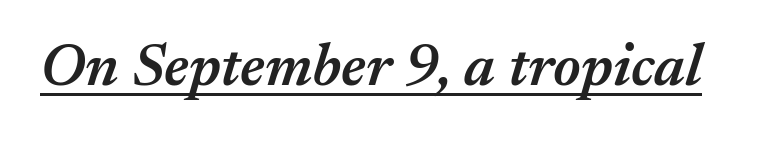
{"italic": "yes", "lean": "right", "slant_degrees": 17, "bold": "semi", "weight": "semibold", "width": "normal", "stroke_contrast": "medium", "x_height": "medium", "monospaced": "no", "underline": "yes", "letter_spacing": "normal", "letter_spacing_em": 0.0, "glyph_px": 60}
